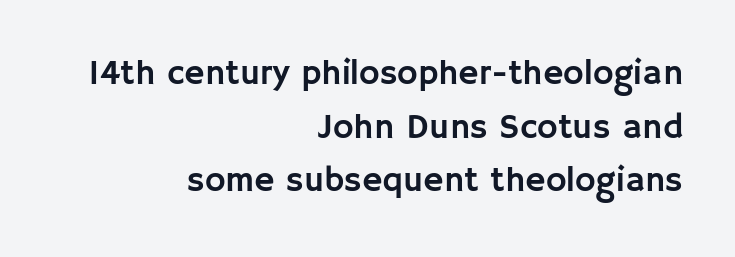
The image shows 35 px sans-serif type, upright; set right-aligned, normal line spacing (1.53x), normal letter spacing, not underlined; low stroke contrast and a large x-height.
